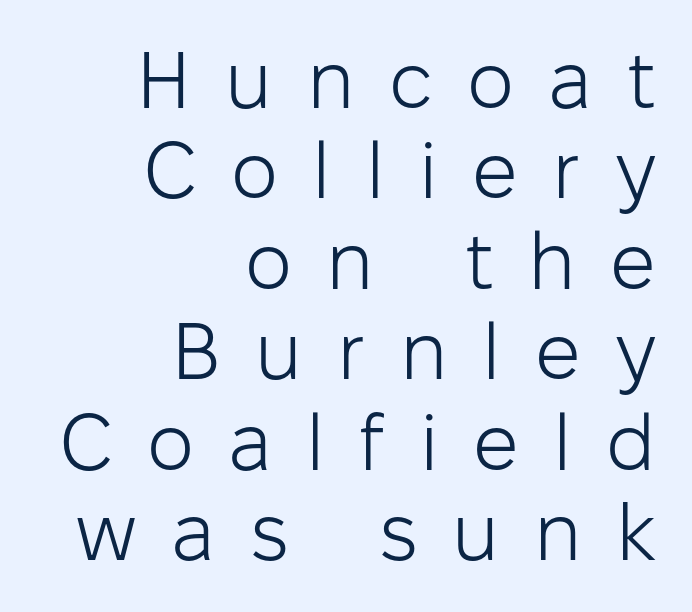
{"serif": "no", "italic": "no", "bold": "no", "weight": "light", "width": "normal", "stroke_contrast": "low", "x_height": "medium", "monospaced": "no", "underline": "no", "align": "right", "line_spacing": "tight", "line_spacing_ratio": 1.13, "letter_spacing": "wide", "letter_spacing_em": 0.43, "glyph_px": 80}
